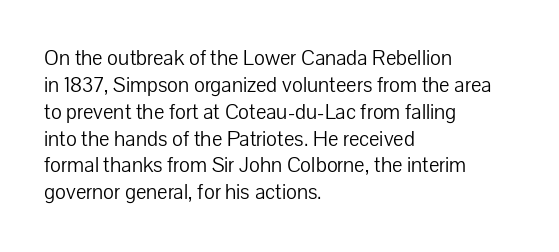
Honestly, the letter spacing is just normal — you wouldn't notice it. A student would call this left alignment; a typographer would say flush left, rag right. The font sits on the lighter half of the weight spectrum, regular included. Just letters on the line, the space beneath them empty.
